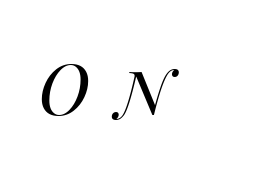
Q: Is the text bold? A: No.
Q: Is the text italic (slanted)? A: Yes, it leans right by about 14 degrees.
Q: Is the text underlined? A: No.
Q: How is the paragraph aligned? A: Left-aligned.
Q: Is the spacing between letters normal or unusually wide? A: Unusually wide.
Q: Width (condensed, normal, or wide)? A: Normal.
Q: Stroke contrast? A: Medium.
Q: x-height? A: Large.
Q: Monospaced? A: No.
